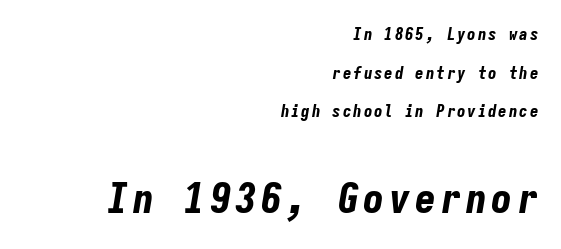
{"italic": "yes", "lean": "right", "slant_degrees": 9, "bold": "yes", "weight": "bold", "width": "condensed", "stroke_contrast": "low", "x_height": "medium", "monospaced": "yes", "underline": "no", "align": "right", "line_spacing": "loose", "line_spacing_ratio": 2.27, "larger_block": "second", "size_ratio": 2.47, "glyph_px": 42}
